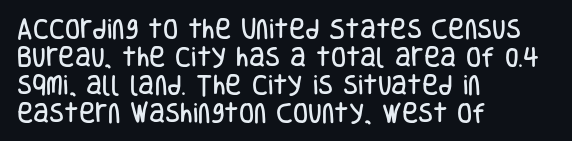
Q: Is the text italic (slanted)? A: No, it is upright.
Q: Is the text underlined? A: No.
Q: How is the paragraph aligned? A: Left-aligned.
Q: Is the spacing between letters normal or unusually wide? A: Normal.
Q: Is the spacing between lines tight, normal or loose? A: Normal.
